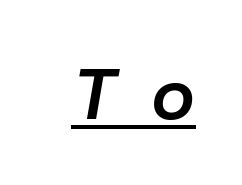
The image shows 75 px semibold type, italic (leaning right); set unusually wide letter spacing (+0.45 em), underlined; low stroke contrast and a medium x-height.
